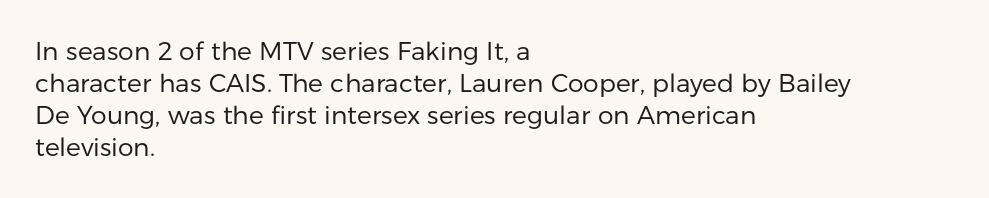
The image shows 25 px text type, upright; set left-aligned, normal line spacing (1.28x), normal letter spacing, not underlined.
